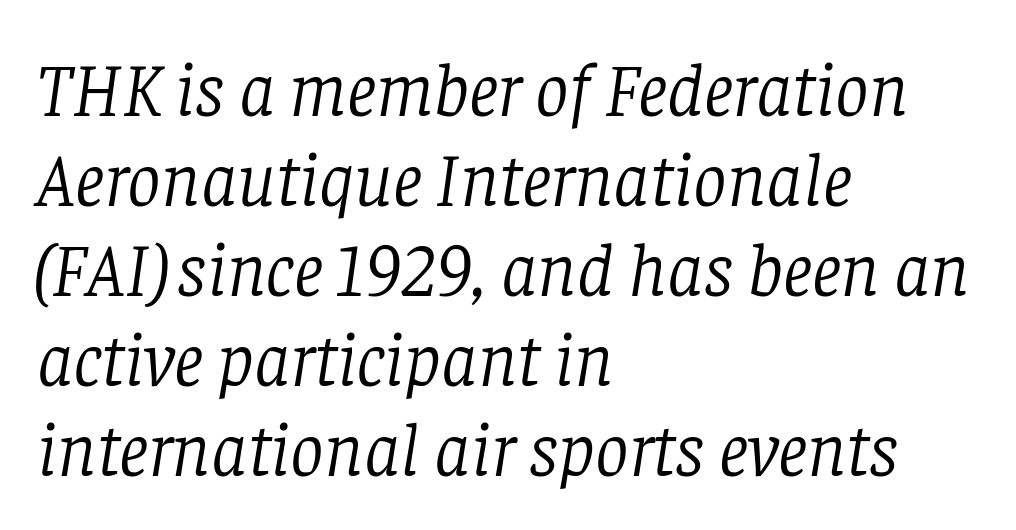
The image shows 75 px light serif type, italic (leaning right); set left-aligned, line spacing 1.2x, normal letter spacing, not underlined; low stroke contrast and a large x-height.
